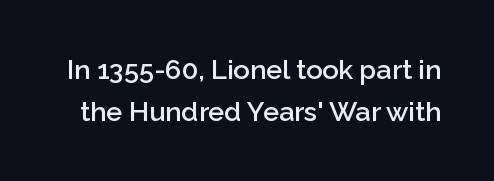
Line spacing here is normal. The gap between lines stays unmarked. Ascenders rise straight up at ninety degrees. Set as a demibold, roughly 600 on the weight scale.
